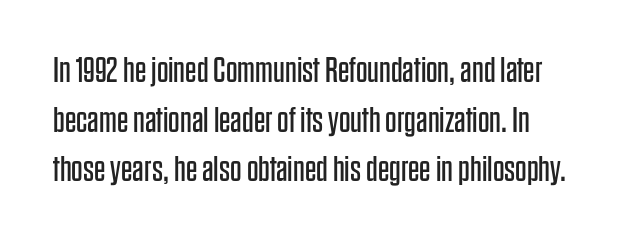
The image shows 36 px regular-weight, condensed sans-serif type, upright; set normal line spacing (1.38x), normal letter spacing, not underlined; low stroke contrast and a large x-height.
